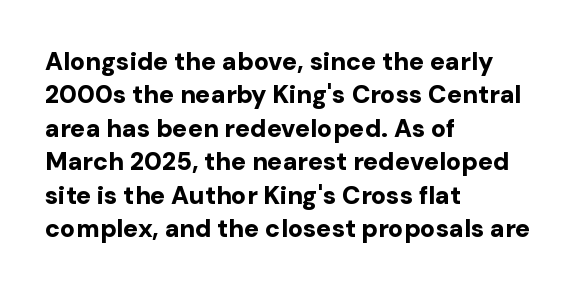
Notice how the passage keeps a crisp vertical edge on the left only. Ordinary non-slanted type is in use. This sample uses plain, unmodified letter spacing. Strong, thick strokes mark this as bold type. Normally led — the rows are evenly, conventionally spaced.
